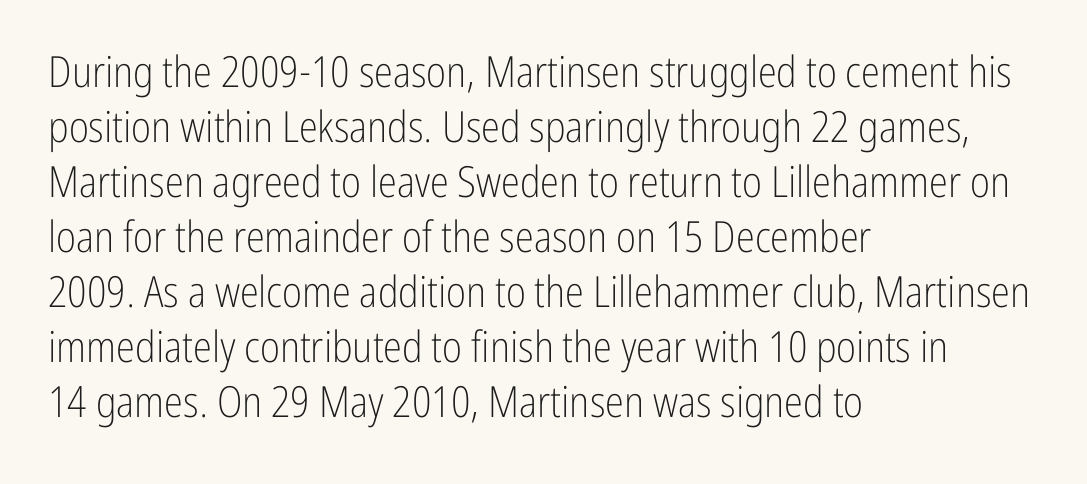
How are the letters spaced? Ordinarily, with no added tracking. Is there much room between lines? A standard amount, neither cramped nor airy. Glance below the letters and you will spot only blank space. The letters stand straight up with perfectly vertical stems.
